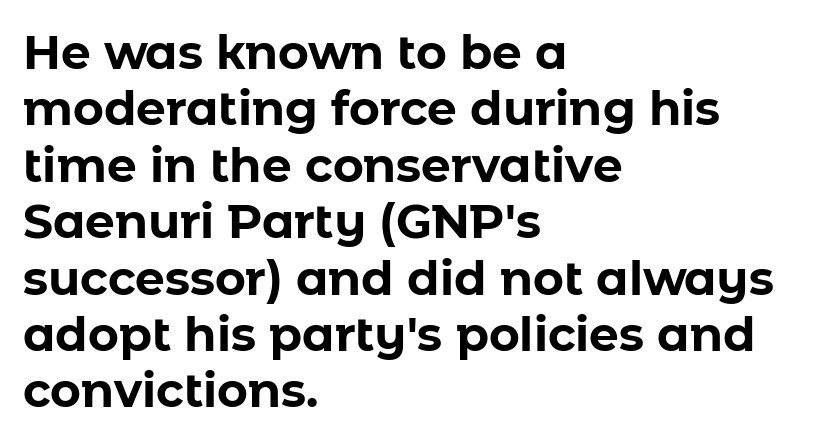
{"serif": "no", "italic": "no", "bold": "yes", "weight": "bold", "width": "normal", "stroke_contrast": "low", "x_height": "medium", "monospaced": "no", "underline": "no", "align": "left", "line_spacing_ratio": 1.2, "letter_spacing": "normal", "letter_spacing_em": 0.0, "glyph_px": 47}
